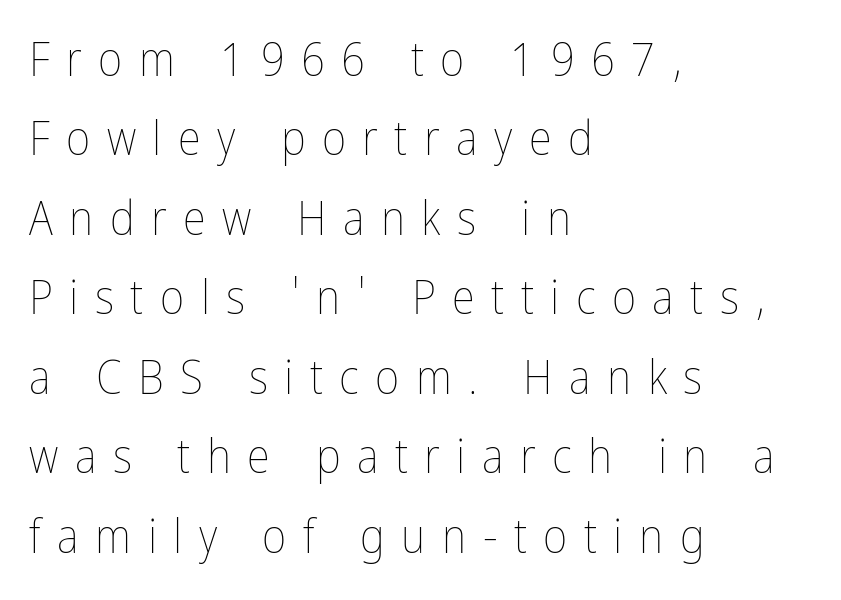
The image shows 47 px thin, condensed type, upright; set left-aligned, normal line spacing (1.69x), unusually wide letter spacing (+0.35 em), not underlined; low stroke contrast and a medium x-height.
